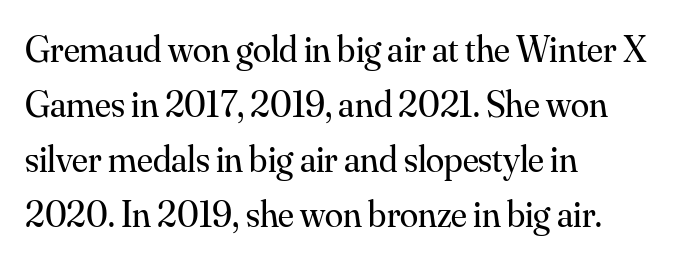
{"serif": "yes", "italic": "no", "bold": "no", "weight": "regular", "width": "normal", "stroke_contrast": "medium", "x_height": "small", "monospaced": "no", "underline": "no", "align": "left", "line_spacing": "normal", "line_spacing_ratio": 1.49, "letter_spacing": "normal", "letter_spacing_em": 0.0, "glyph_px": 37}
